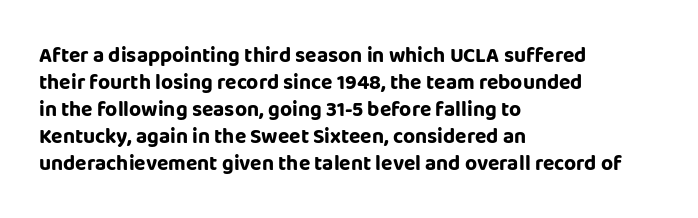
{"italic": "no", "bold": "yes", "underline": "no", "align": "left", "line_spacing": "normal", "line_spacing_ratio": 1.28, "letter_spacing": "normal", "letter_spacing_em": 0.0, "glyph_px": 21}
